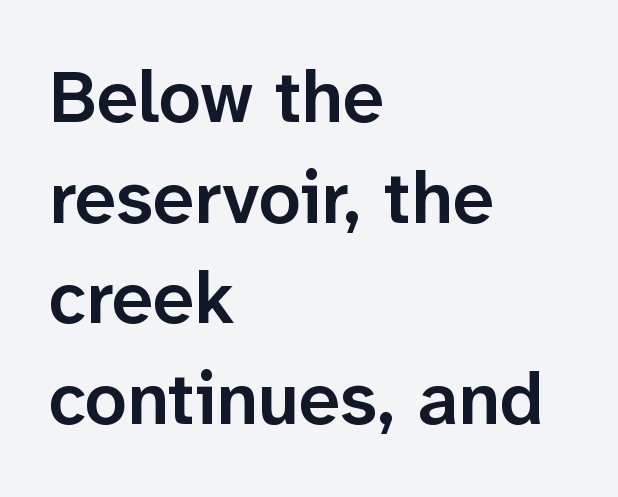
{"serif": "no", "italic": "no", "bold": "semi", "weight": "semibold", "width": "normal", "stroke_contrast": "low", "x_height": "medium", "monospaced": "no", "underline": "no", "align": "left", "line_spacing": "normal", "line_spacing_ratio": 1.36, "letter_spacing": "normal", "letter_spacing_em": 0.0, "glyph_px": 74}
